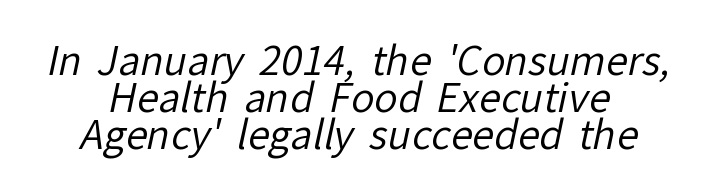
The image shows 39 px regular-weight sans-serif type; set tight line spacing (0.95x), normal letter spacing, not underlined; low stroke contrast and a medium x-height.
